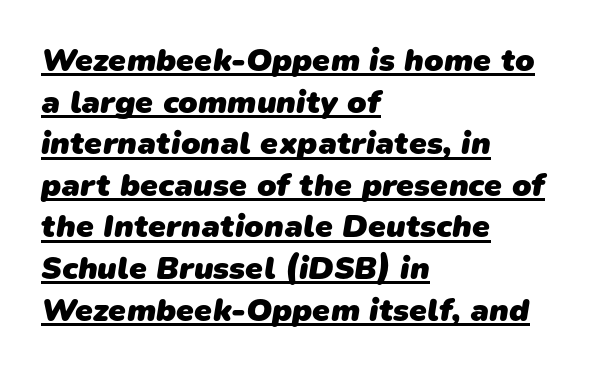
{"serif": "no", "bold": "yes", "weight": "heavy", "width": "normal", "stroke_contrast": "low", "x_height": "medium", "monospaced": "no", "underline": "yes", "align": "left", "line_spacing": "normal", "line_spacing_ratio": 1.3, "letter_spacing": "normal", "letter_spacing_em": 0.0, "glyph_px": 32}
